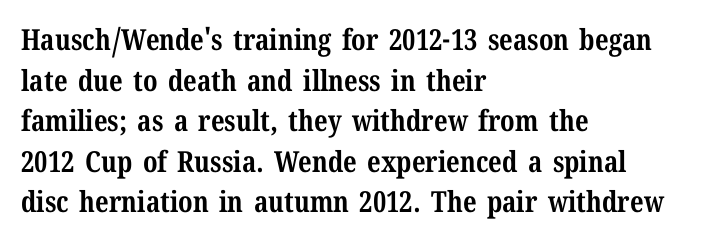
Q: Is the text bold? A: Yes.
Q: Is the text italic (slanted)? A: No, it is upright.
Q: Is the typeface a serif or a sans-serif typeface? A: Serif.
Q: Is the text underlined? A: No.
Q: How is the paragraph aligned? A: Left-aligned.
Q: Is the spacing between letters normal or unusually wide? A: Normal.
Q: Is the spacing between lines tight, normal or loose? A: Normal.
Q: Width (condensed, normal, or wide)? A: Normal.
Q: Stroke contrast? A: Medium.
Q: x-height? A: Medium.
Q: Monospaced? A: No.
